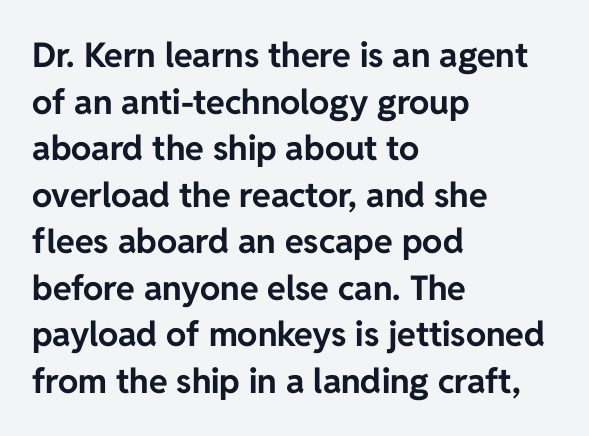
{"serif": "no", "italic": "no", "bold": "yes", "weight": "bold", "width": "normal", "stroke_contrast": "low", "x_height": "medium", "monospaced": "no", "underline": "no", "align": "left", "line_spacing": "normal", "line_spacing_ratio": 1.37, "letter_spacing": "normal", "letter_spacing_em": 0.0, "glyph_px": 34}
